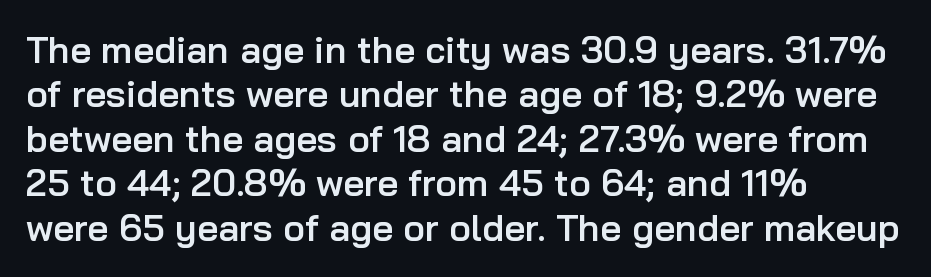
Q: Is the text bold? A: Semi-bold.
Q: Is the text italic (slanted)? A: No, it is upright.
Q: Is the typeface a serif or a sans-serif typeface? A: Sans-serif.
Q: Is the text underlined? A: No.
Q: How is the paragraph aligned? A: Left-aligned.
Q: Is the spacing between letters normal or unusually wide? A: Normal.
Q: Width (condensed, normal, or wide)? A: Normal.
Q: Stroke contrast? A: Low.
Q: x-height? A: Medium.
Q: Monospaced? A: No.
